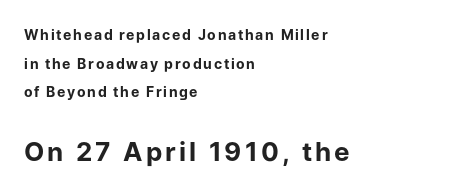
Where is the straight margin? On the left. The passage shown is not underscored anywhere. Horizontal bands of white between lines are thick stripes. This is the regular roman posture of the typeface.
